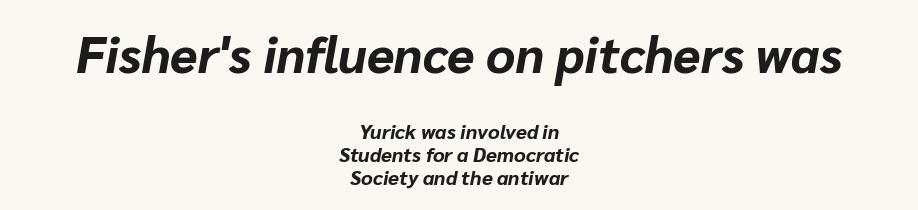
{"italic": "yes", "lean": "right", "slant_degrees": 10, "bold": "yes", "weight": "bold", "width": "normal", "stroke_contrast": "low", "x_height": "medium", "monospaced": "no", "underline": "no", "align": "center", "line_spacing_ratio": 1.16, "letter_spacing": "normal", "letter_spacing_em": 0.0, "larger_block": "first", "size_ratio": 2.5, "glyph_px": 50}
